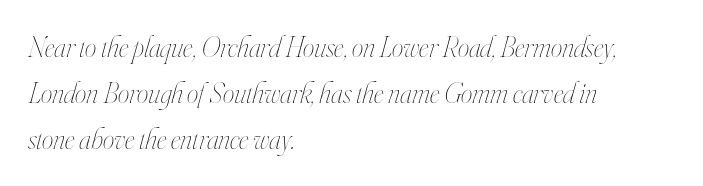
{"italic": "yes", "lean": "right", "slant_degrees": 16, "bold": "no", "weight": "thin", "width": "condensed", "stroke_contrast": "high", "x_height": "small", "monospaced": "no", "underline": "no", "align": "left", "line_spacing": "normal", "line_spacing_ratio": 1.59, "letter_spacing": "normal", "letter_spacing_em": 0.0, "glyph_px": 29}
